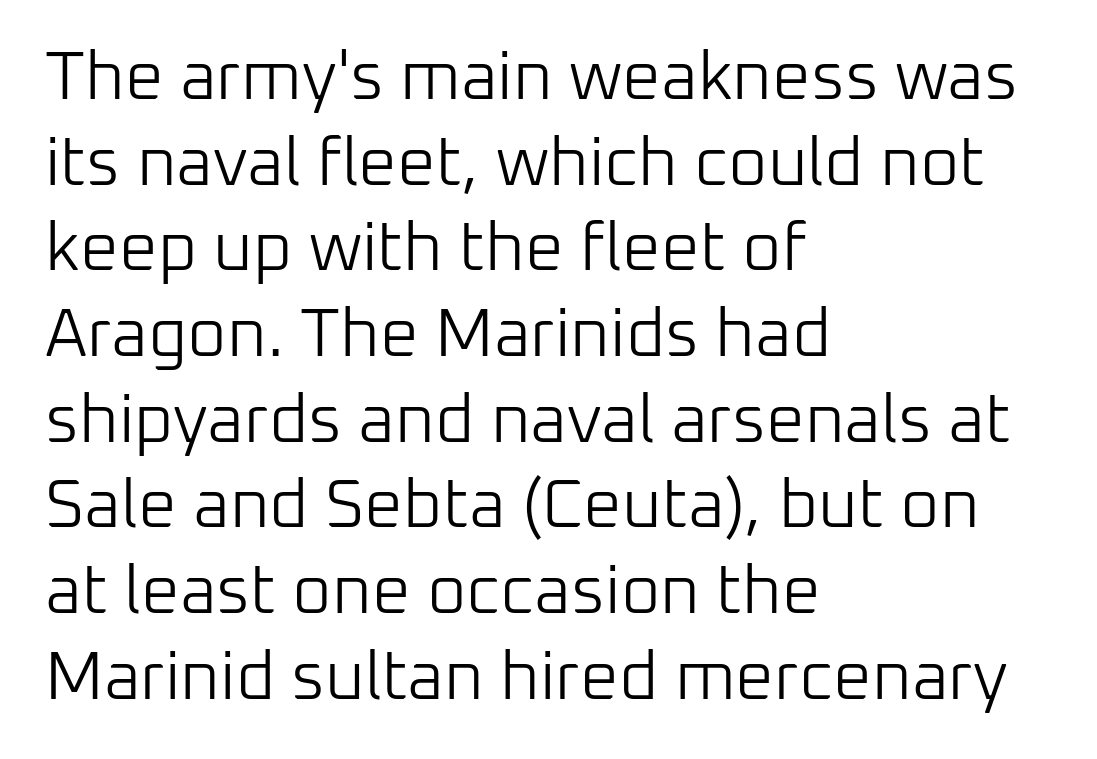
{"serif": "no", "italic": "no", "bold": "no", "weight": "light", "width": "normal", "stroke_contrast": "low", "x_height": "medium", "monospaced": "no", "underline": "no", "align": "left", "line_spacing": "normal", "line_spacing_ratio": 1.26, "letter_spacing": "normal", "letter_spacing_em": 0.0, "glyph_px": 68}
